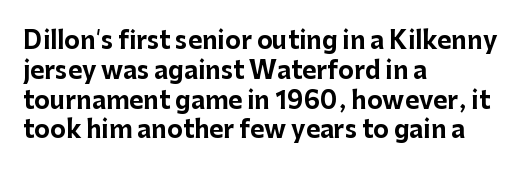
Every character sits straight up, as roman type does. This rendering uses left alignment, leaving the right contour irregular. Letters rest on an invisible, unmarked baseline. The passage shown has conventional tracking throughout. Pretty heavy lettering here — definitely bold.
